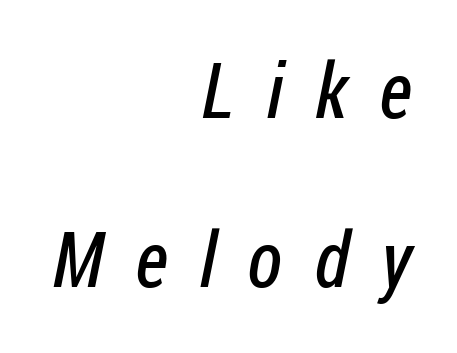
Q: Is the text bold? A: No.
Q: Is the typeface a serif or a sans-serif typeface? A: Sans-serif.
Q: Is the text underlined? A: No.
Q: How is the paragraph aligned? A: Right-aligned.
Q: Is the spacing between letters normal or unusually wide? A: Unusually wide.
Q: Is the spacing between lines tight, normal or loose? A: Loose.
Q: Width (condensed, normal, or wide)? A: Condensed.
Q: Stroke contrast? A: Low.
Q: x-height? A: Medium.
Q: Monospaced? A: No.
